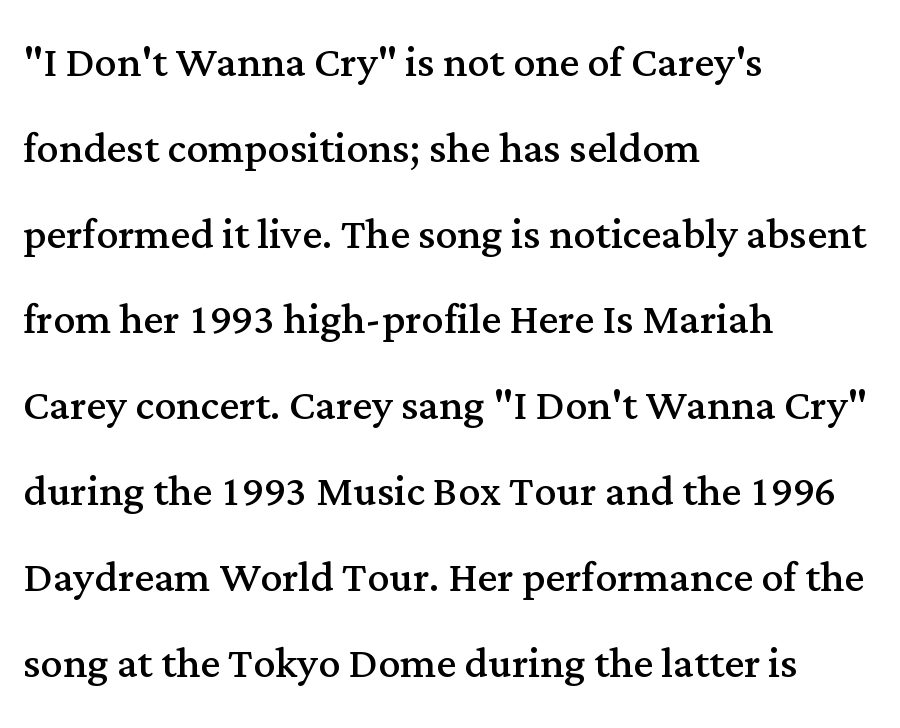
{"serif": "yes", "italic": "no", "bold": "no", "weight": "regular", "width": "normal", "stroke_contrast": "medium", "x_height": "medium", "monospaced": "no", "underline": "no", "align": "left", "line_spacing": "normal", "line_spacing_ratio": 1.56, "letter_spacing": "normal", "letter_spacing_em": 0.0, "glyph_px": 55}
